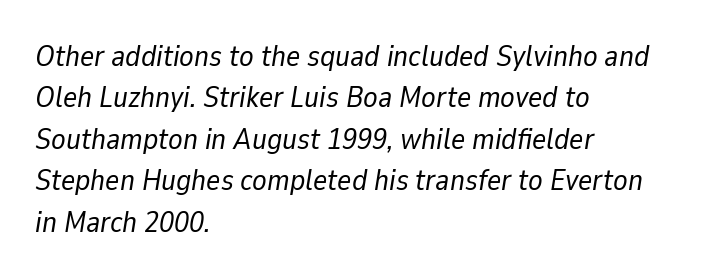
Evenly set lines give the paragraph a standard silhouette. Glyph-to-glyph distance matches everyday printed text. The face used here is proportionally spaced, like ordinary book or web type. The letters look calm and open, with moderate or lighter stems. Anything drawn beneath the words? Only blank space. The axis of the letterforms is tilted away from vertical.
